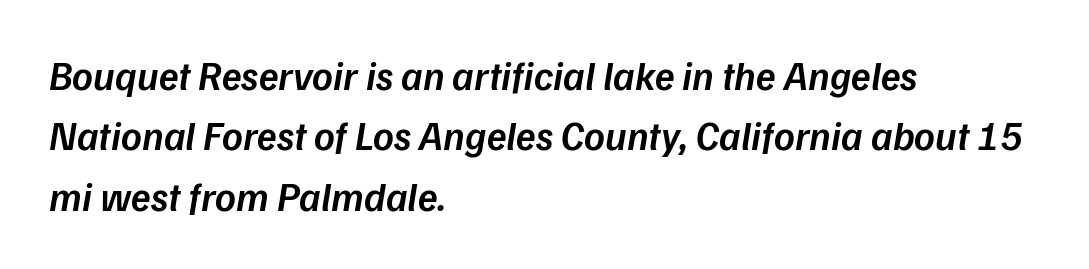
Q: Is the text bold? A: Semi-bold.
Q: Is the text italic (slanted)? A: Yes, it leans right by about 9 degrees.
Q: Is the text underlined? A: No.
Q: How is the paragraph aligned? A: Left-aligned.
Q: Is the spacing between letters normal or unusually wide? A: Normal.
Q: Is the spacing between lines tight, normal or loose? A: Normal.
Q: Width (condensed, normal, or wide)? A: Normal.
Q: Stroke contrast? A: Low.
Q: x-height? A: Medium.
Q: Monospaced? A: No.
